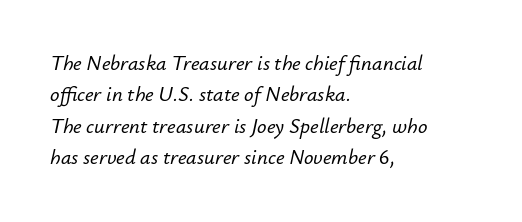
{"italic": "yes", "lean": "right", "slant_degrees": 12, "underline": "no", "align": "left", "line_spacing": "normal", "line_spacing_ratio": 1.5, "letter_spacing": "normal", "letter_spacing_em": 0.0, "glyph_px": 21}
